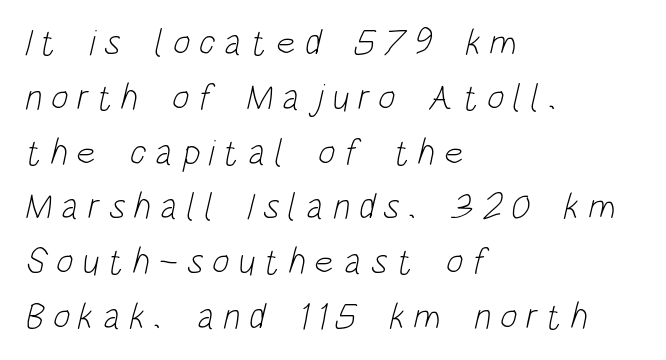
The image shows 37 px light, condensed sans-serif type; set left-aligned, normal line spacing (1.48x), unusually wide letter spacing (+0.23 em), not underlined; low stroke contrast and a large x-height.
